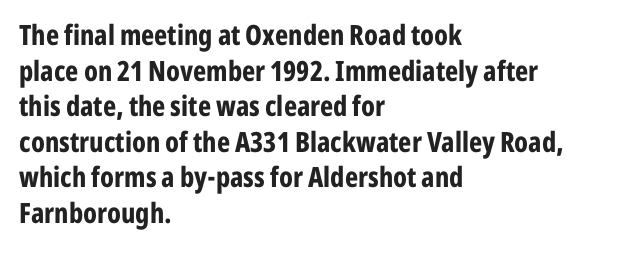
The image shows 28 px bold, condensed sans-serif type, upright; set left-aligned, normal line spacing (1.27x), normal letter spacing, not underlined; low stroke contrast and a medium x-height.
